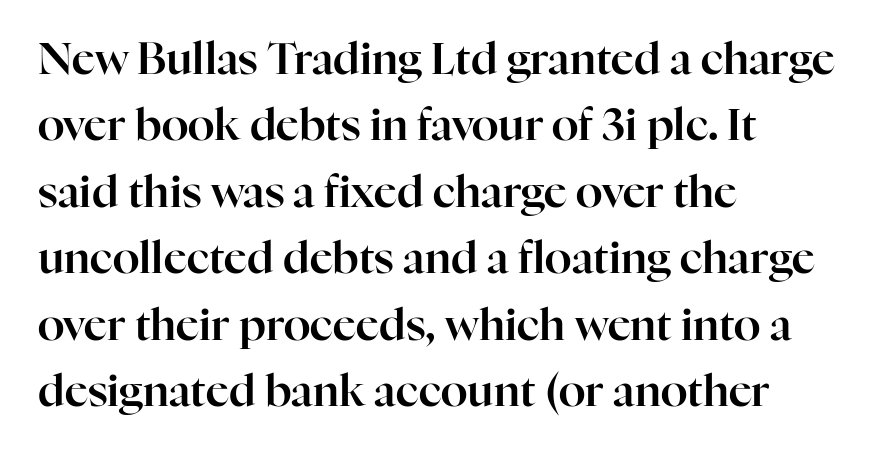
Q: Is the text italic (slanted)? A: No, it is upright.
Q: Is the typeface a serif or a sans-serif typeface? A: Serif.
Q: Is the text underlined? A: No.
Q: How is the paragraph aligned? A: Left-aligned.
Q: Is the spacing between letters normal or unusually wide? A: Normal.
Q: Is the spacing between lines tight, normal or loose? A: Normal.
Q: Width (condensed, normal, or wide)? A: Normal.
Q: Stroke contrast? A: High.
Q: x-height? A: Medium.
Q: Monospaced? A: No.
